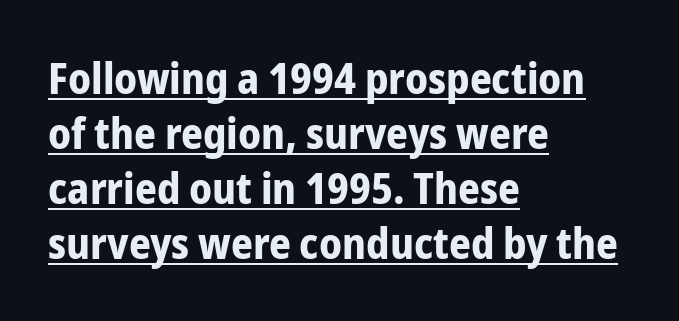
How would I describe the line gaps? Plain and ordinary. In terms of letterform style, serifs are entirely absent. You could not count columns in this text — the font is proportionally spaced. The paragraph shown leans on its left margin. Short note: letters normally spaced. These words are printed bold, with thick strokes throughout.
